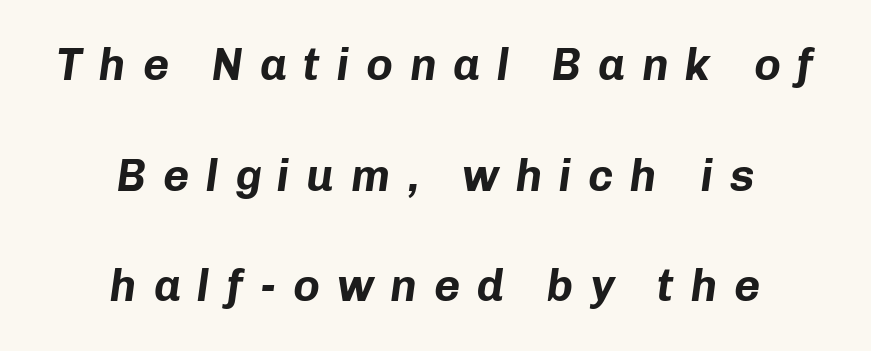
A typesetter would mark this as italic. The face used here is proportionally spaced, like ordinary book or web type. Honestly, there is no underline to notice here at all. A student would call this center alignment; a typographer would say set centered. What stands out about the letter spacing? Its width — letters are far apart. Baseline-to-baseline distance is far greater than the letter height.
